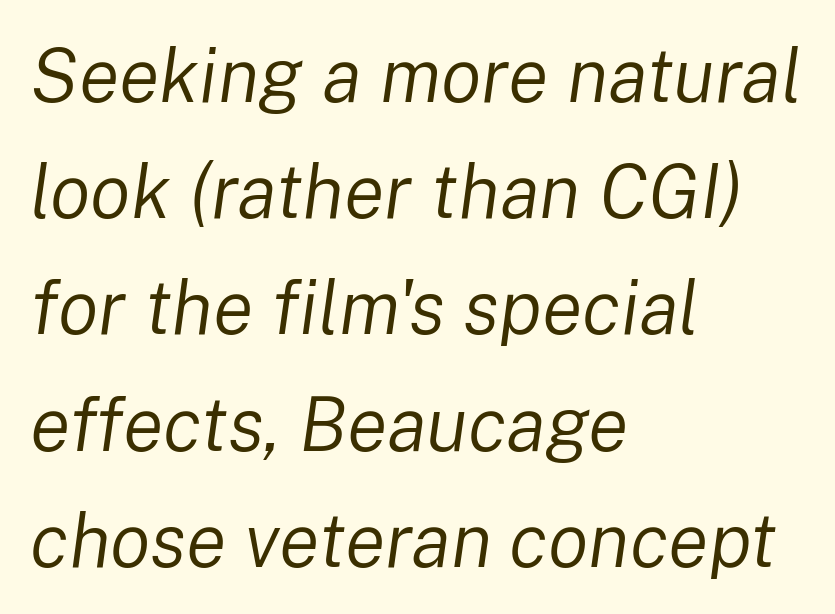
{"italic": "yes", "lean": "right", "slant_degrees": 8, "bold": "no", "weight": "regular", "width": "normal", "stroke_contrast": "low", "x_height": "medium", "monospaced": "no", "underline": "no", "align": "left", "line_spacing": "normal", "line_spacing_ratio": 1.55, "letter_spacing": "normal", "letter_spacing_em": 0.0, "glyph_px": 75}
